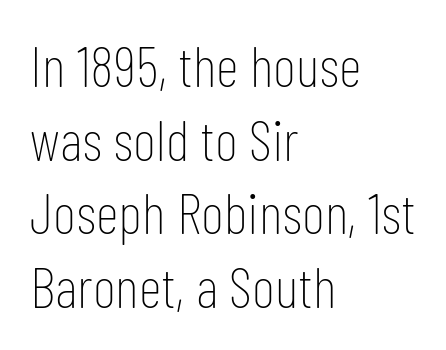
Q: Is the text bold? A: No.
Q: Is the text italic (slanted)? A: No, it is upright.
Q: Is the typeface a serif or a sans-serif typeface? A: Sans-serif.
Q: Is the text underlined? A: No.
Q: How is the paragraph aligned? A: Left-aligned.
Q: Is the spacing between letters normal or unusually wide? A: Normal.
Q: Is the spacing between lines tight, normal or loose? A: Normal.
Q: Width (condensed, normal, or wide)? A: Condensed.
Q: Stroke contrast? A: Low.
Q: x-height? A: Medium.
Q: Monospaced? A: No.
